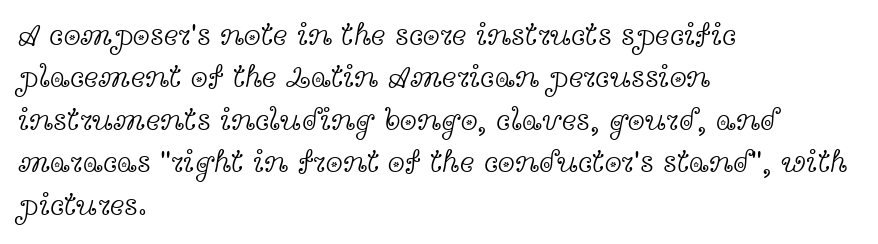
{"serif": "yes", "italic": "no", "bold": "no", "weight": "light", "width": "wide", "x_height": "medium", "monospaced": "no", "underline": "no", "align": "left", "line_spacing": "normal", "line_spacing_ratio": 1.37, "letter_spacing": "normal", "letter_spacing_em": 0.0, "glyph_px": 31}
